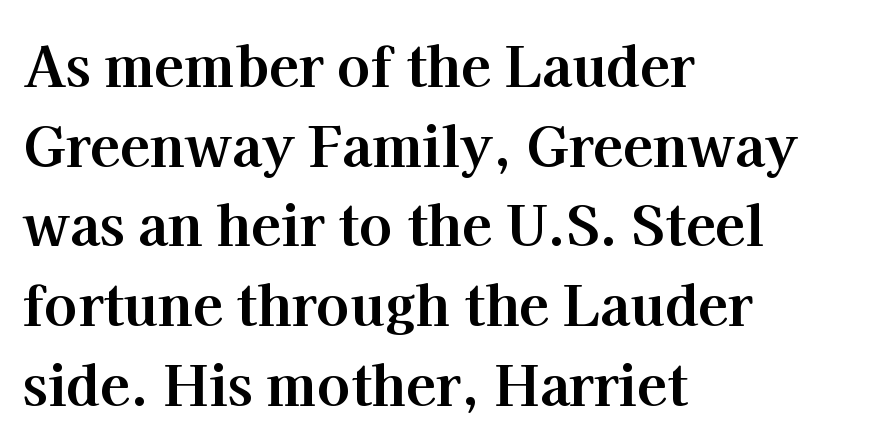
{"serif": "yes", "italic": "no", "bold": "yes", "weight": "bold", "width": "normal", "stroke_contrast": "high", "x_height": "medium", "monospaced": "no", "underline": "no", "align": "left", "line_spacing": "normal", "line_spacing_ratio": 1.45, "letter_spacing": "normal", "letter_spacing_em": 0.0, "glyph_px": 55}
